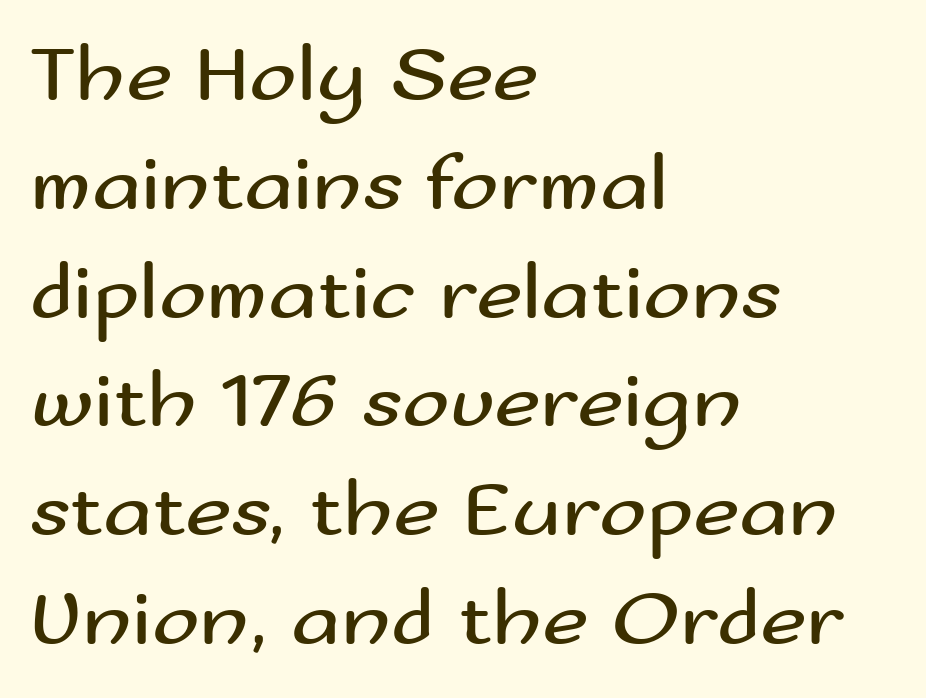
Q: Is the text bold? A: No.
Q: Is the text italic (slanted)? A: No, it is upright.
Q: Is the typeface a serif or a sans-serif typeface? A: Sans-serif.
Q: Is the text underlined? A: No.
Q: How is the paragraph aligned? A: Left-aligned.
Q: Is the spacing between letters normal or unusually wide? A: Normal.
Q: Is the spacing between lines tight, normal or loose? A: Normal.
Q: Width (condensed, normal, or wide)? A: Wide.
Q: Stroke contrast? A: Medium.
Q: x-height? A: Small.
Q: Monospaced? A: No.
